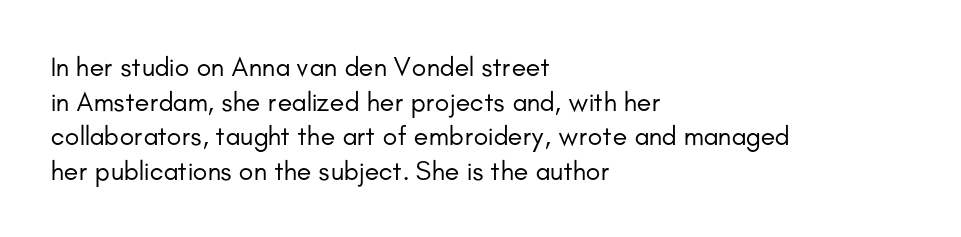
The image shows 27 px text type, upright; set left-aligned, normal line spacing (1.28x), normal letter spacing, not underlined.
